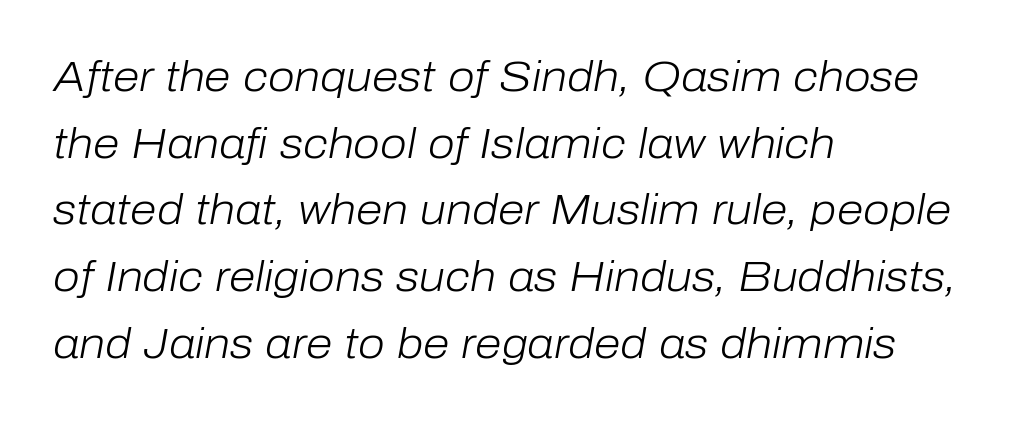
Reading down the block, your eye returns to a fixed left position each line. Descender tails drop into unmarked territory. Emphasis-style slanted type is in use. Summary of weight: not heavy and not bold.
